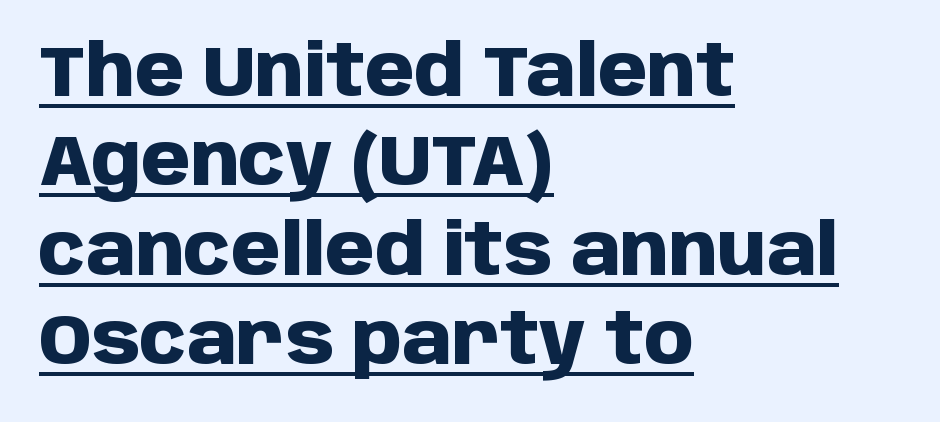
The image shows 71 px heavy sans-serif type, upright; set left-aligned, normal line spacing (1.26x), normal letter spacing, underlined; low stroke contrast and a large x-height.
